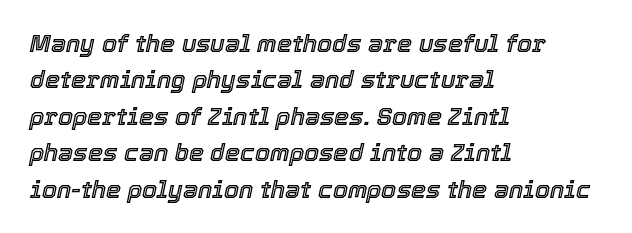
{"italic": "yes", "lean": "right", "slant_degrees": 12, "underline": "no", "align": "left", "line_spacing": "normal", "line_spacing_ratio": 1.52, "letter_spacing": "normal", "letter_spacing_em": 0.0, "glyph_px": 24}
